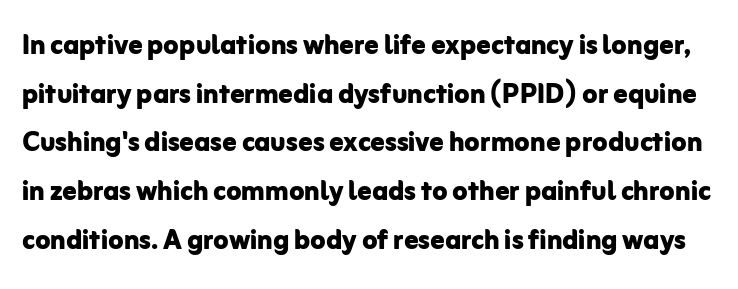
The image shows 35 px bold sans-serif type, upright; set normal line spacing (1.39x), normal letter spacing, not underlined; low stroke contrast and a medium x-height.
